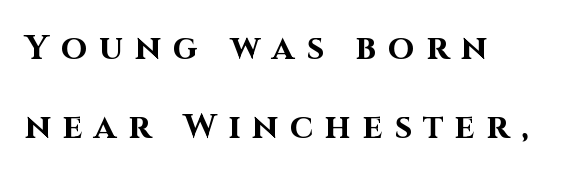
The image shows 34 px bold sans-serif type, upright; set left-aligned, loose line spacing (2.32x), unusually wide letter spacing (+0.35 em), not underlined; high stroke contrast and a large x-height.
